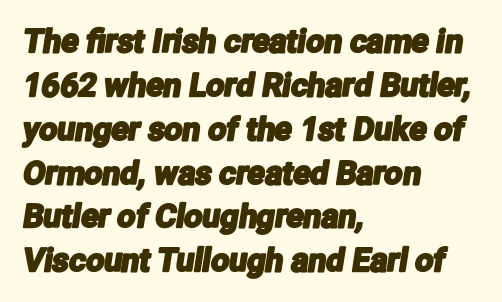
What stands out about the letter spacing? Nothing — it is the standard amount. Casual observation: everything's shoved over to the left. A typesetter would label this face a sans. Honestly, the row spacing looks completely unremarkable.
